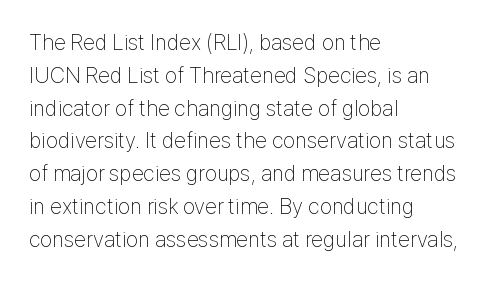
The image shows 22 px text type, upright; set left-aligned, normal line spacing (1.49x), normal letter spacing, not underlined.
